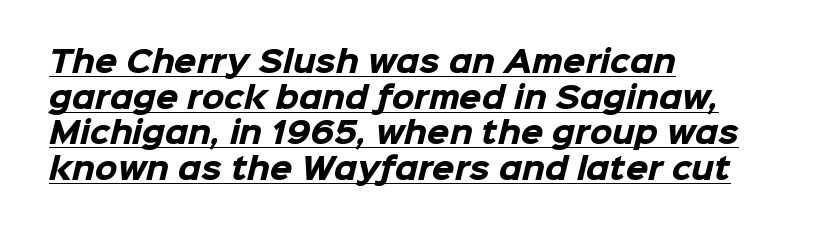
The image shows 29 px heavy sans-serif type; set left-aligned, line spacing 1.23x, normal letter spacing, underlined; low stroke contrast and a medium x-height.
